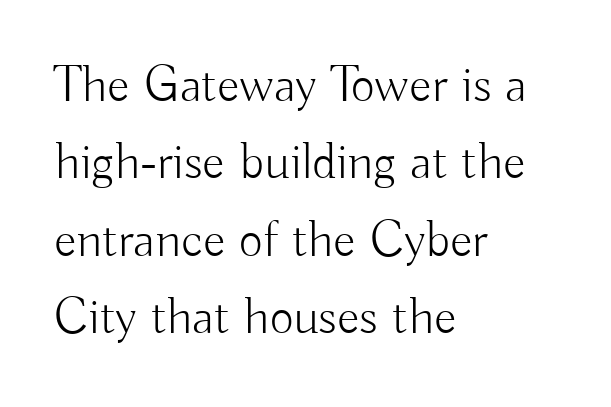
The image shows 52 px light sans-serif type, upright; set left-aligned, normal line spacing (1.49x), normal letter spacing, not underlined; low stroke contrast and a small x-height.
